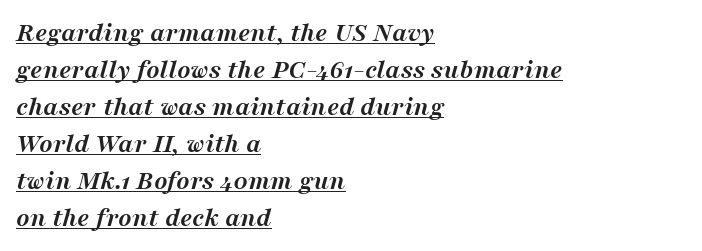
The glyphs are accompanied by a horizontal stroke just below them. Look at the stroke-to-counter ratio: heavy, a bold. The text carries the slant typical of an italic or oblique font. Each line starts at the same left margin while the right side varies. The passage shown stacks its lines at a standard gap. The face used here is proportionally spaced, like ordinary book or web type.
